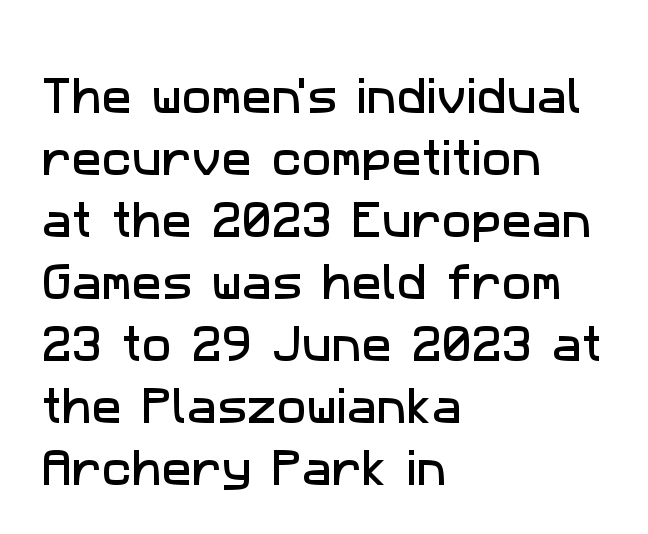
{"serif": "no", "width": "normal", "stroke_contrast": "low", "x_height": "medium", "monospaced": "no", "underline": "no", "align": "left", "line_spacing": "normal", "line_spacing_ratio": 1.55, "letter_spacing": "normal", "letter_spacing_em": 0.0, "glyph_px": 40}
